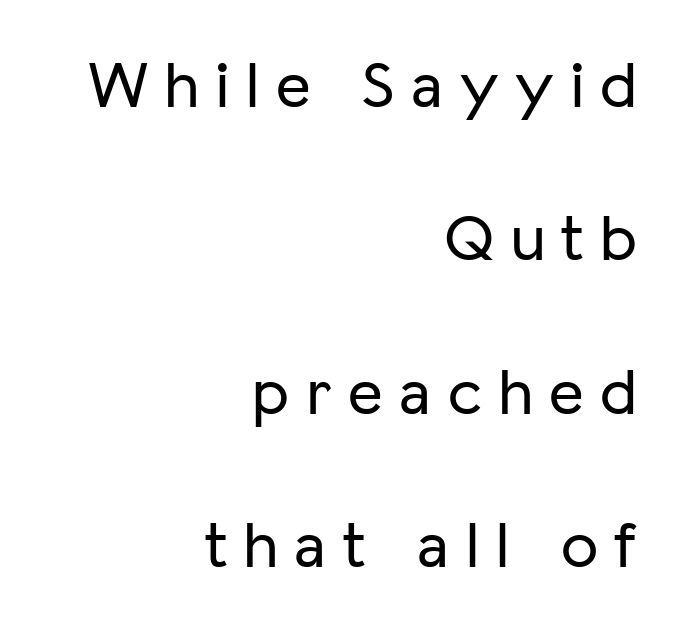
{"serif": "no", "italic": "no", "width": "normal", "stroke_contrast": "low", "x_height": "medium", "monospaced": "no", "underline": "no", "align": "right", "line_spacing": "loose", "line_spacing_ratio": 2.29, "letter_spacing": "wide", "letter_spacing_em": 0.25, "glyph_px": 67}
